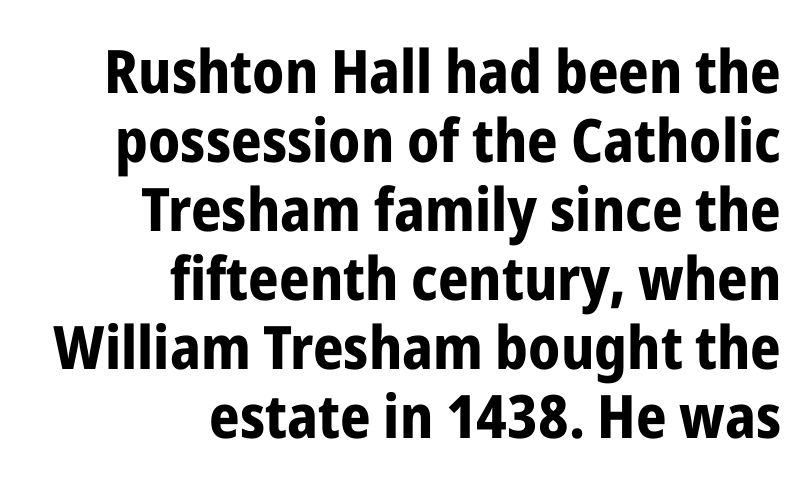
If you drew a ruler down the right edge, every line would touch it. Ordinary non-slanted type is in use. Typesetter's note: full bold, strokes at maximum text heaviness. Standard letterfit; no display-style spreading of the glyphs. This is sans-serif lettering, the kind often seen on screens and signage. Bare-footed words on every line.
